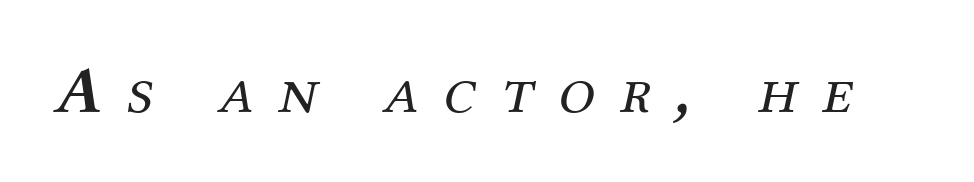
Letter spacing: wide. Varying glyph widths throughout — classic text-font behaviour. These lines were composed using italics. The typeface chosen for these lines features serifs.
